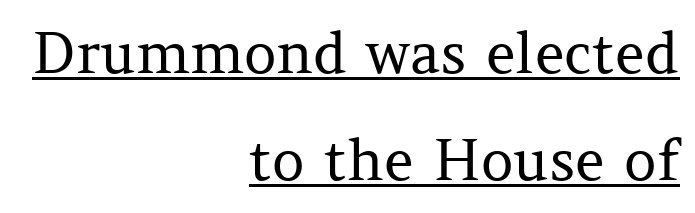
{"serif": "yes", "italic": "no", "bold": "no", "weight": "regular", "width": "normal", "stroke_contrast": "medium", "x_height": "medium", "monospaced": "no", "underline": "yes", "align": "right", "line_spacing_ratio": 1.88, "letter_spacing": "normal", "letter_spacing_em": 0.0, "glyph_px": 57}
